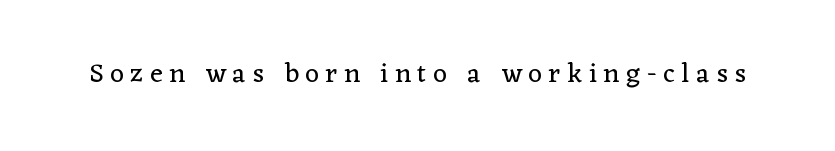
The font's upright variant was chosen for this text. Is the type heavy? It reads as light-to-regular instead. Bare-footed words on every line. You could only call the tracking loose — the letters float apart.
